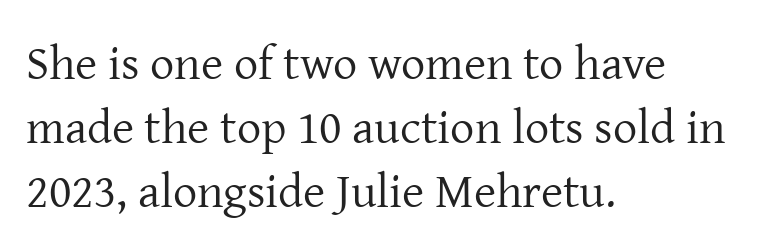
You could not count columns in this text — the font is proportionally spaced. No chunkiness to these letters — they're not bold. In terms of posture, this sample is upright. A student would call this left alignment; a typographer would say flush left, rag right.
